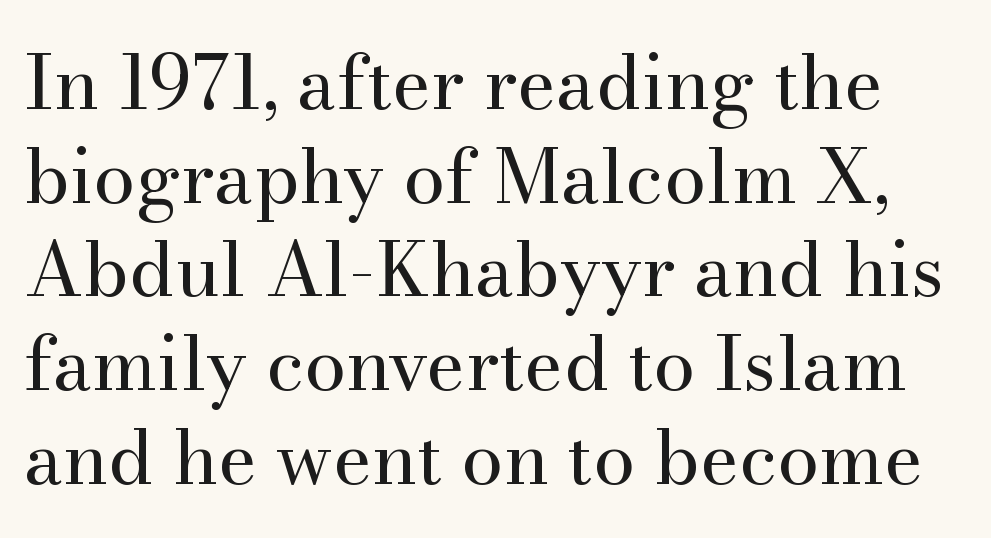
The image shows 75 px regular-weight serif type, upright; set normal line spacing (1.25x), normal letter spacing, not underlined; medium stroke contrast and a small x-height.
